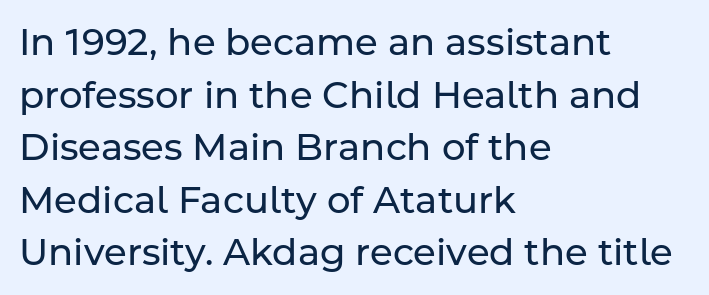
Q: Is the text bold? A: No.
Q: Is the text italic (slanted)? A: No, it is upright.
Q: Is the typeface a serif or a sans-serif typeface? A: Sans-serif.
Q: Is the text underlined? A: No.
Q: How is the paragraph aligned? A: Left-aligned.
Q: Is the spacing between letters normal or unusually wide? A: Normal.
Q: Is the spacing between lines tight, normal or loose? A: Normal.
Q: Width (condensed, normal, or wide)? A: Normal.
Q: Stroke contrast? A: Low.
Q: x-height? A: Medium.
Q: Monospaced? A: No.
